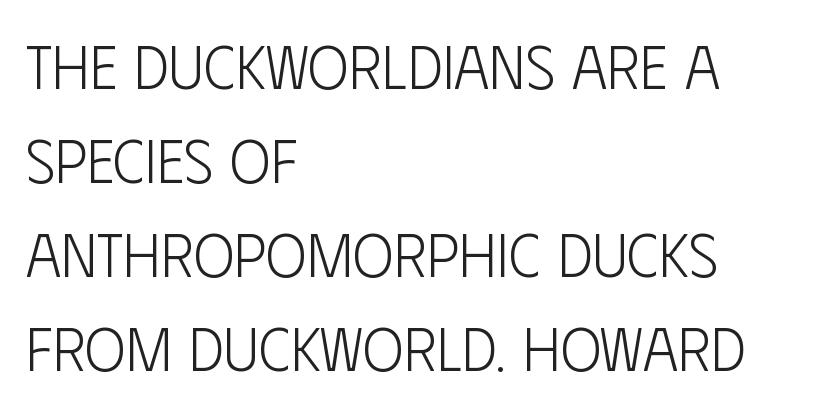
Q: Is the text bold? A: No.
Q: Is the text italic (slanted)? A: No, it is upright.
Q: Is the typeface a serif or a sans-serif typeface? A: Sans-serif.
Q: Is the text underlined? A: No.
Q: How is the paragraph aligned? A: Left-aligned.
Q: Is the spacing between letters normal or unusually wide? A: Normal.
Q: Is the spacing between lines tight, normal or loose? A: Normal.
Q: Width (condensed, normal, or wide)? A: Condensed.
Q: Stroke contrast? A: Low.
Q: x-height? A: Large.
Q: Monospaced? A: No.
